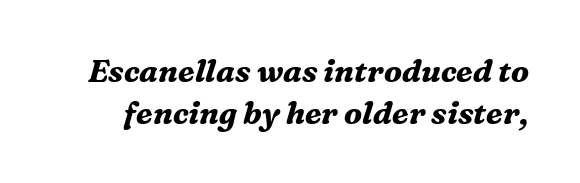
Q: Is the text bold? A: Yes.
Q: Is the text italic (slanted)? A: Yes, it leans right by about 16 degrees.
Q: Is the typeface a serif or a sans-serif typeface? A: Serif.
Q: Is the text underlined? A: No.
Q: Is the spacing between letters normal or unusually wide? A: Normal.
Q: Is the spacing between lines tight, normal or loose? A: Normal.
Q: Width (condensed, normal, or wide)? A: Normal.
Q: Stroke contrast? A: Medium.
Q: x-height? A: Medium.
Q: Monospaced? A: No.
